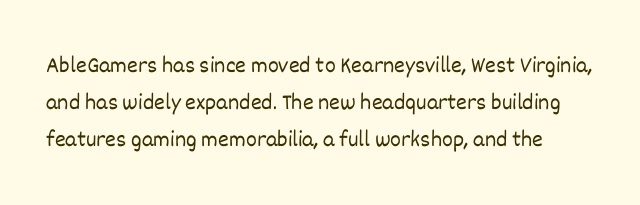
Words appear dense and cohesive because spacing is normal. On a weight scale, this lands at 450 or below. One glance says typical: line gaps are just what's usual. The axis of the letterforms is exactly vertical.
